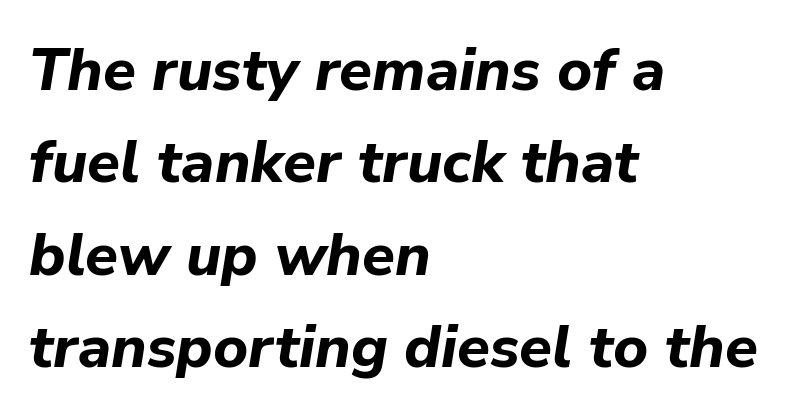
{"italic": "yes", "lean": "right", "slant_degrees": 9, "bold": "yes", "weight": "bold", "width": "normal", "stroke_contrast": "low", "x_height": "medium", "monospaced": "no", "underline": "no", "align": "left", "line_spacing": "normal", "line_spacing_ratio": 1.54, "letter_spacing": "normal", "letter_spacing_em": 0.0, "glyph_px": 60}
